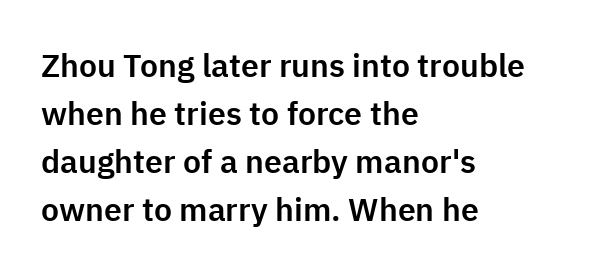
{"serif": "no", "italic": "no", "width": "normal", "stroke_contrast": "low", "x_height": "medium", "monospaced": "no", "underline": "no", "align": "left", "line_spacing": "normal", "line_spacing_ratio": 1.5, "letter_spacing": "normal", "letter_spacing_em": 0.0, "glyph_px": 32}
